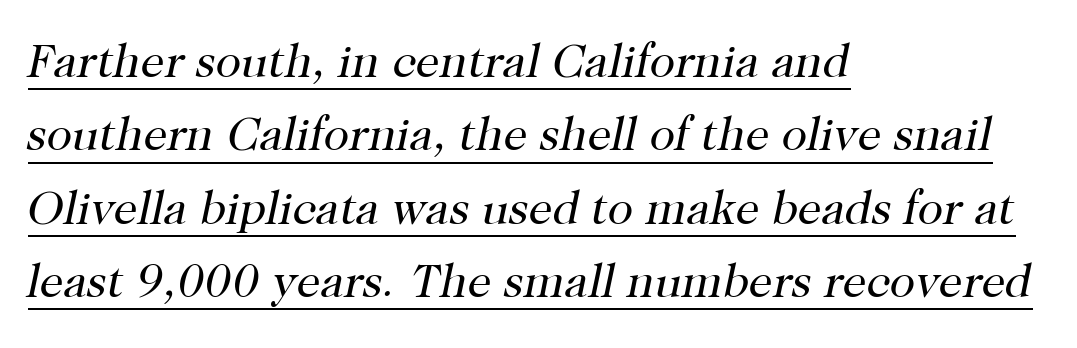
Which margin do the lines hug? The left one — the right edge is uneven. The space between consecutive lines is moderate. Is this a sans? No — the strokes have serifs. Has an underline been added? It has. These lines were composed using italics.
